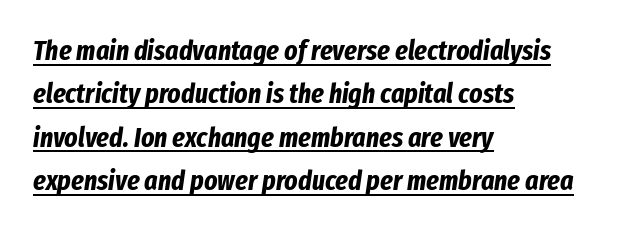
The image shows 28 px bold, condensed type, italic (leaning right); set left-aligned, normal line spacing (1.55x), normal letter spacing, underlined; low stroke contrast and a medium x-height.
